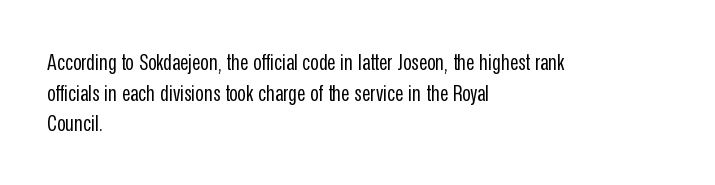
Q: Is the text bold? A: No.
Q: Is the text italic (slanted)? A: No, it is upright.
Q: Is the text underlined? A: No.
Q: How is the paragraph aligned? A: Left-aligned.
Q: Is the spacing between letters normal or unusually wide? A: Normal.
Q: Is the spacing between lines tight, normal or loose? A: Normal.
